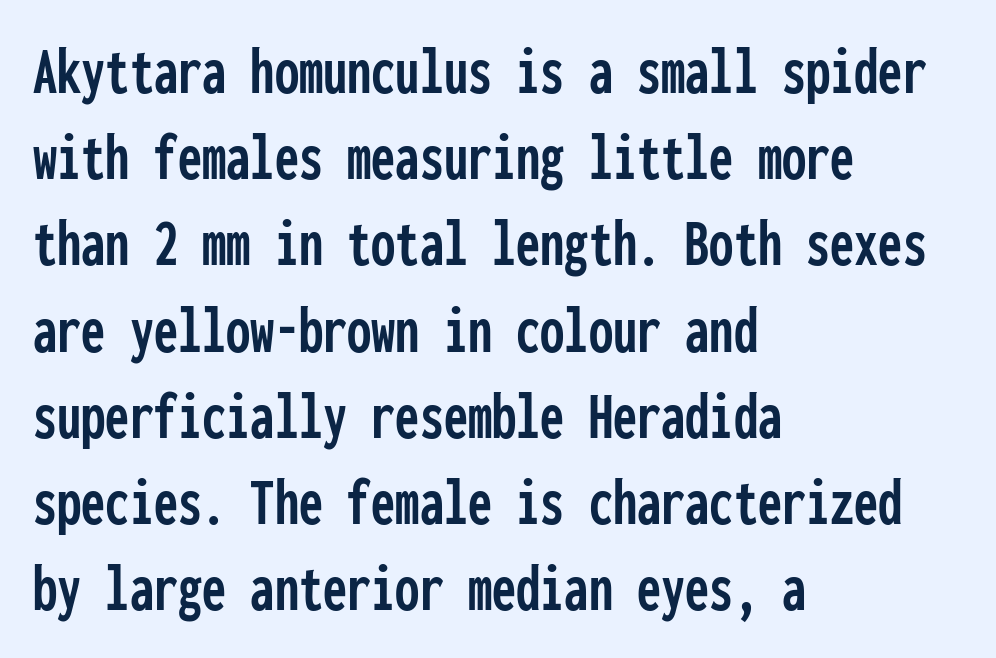
{"serif": "no", "italic": "no", "width": "condensed", "stroke_contrast": "low", "x_height": "medium", "monospaced": "yes", "underline": "no", "align": "left", "line_spacing": "normal", "line_spacing_ratio": 1.25, "letter_spacing": "normal", "letter_spacing_em": 0.0, "glyph_px": 69}
